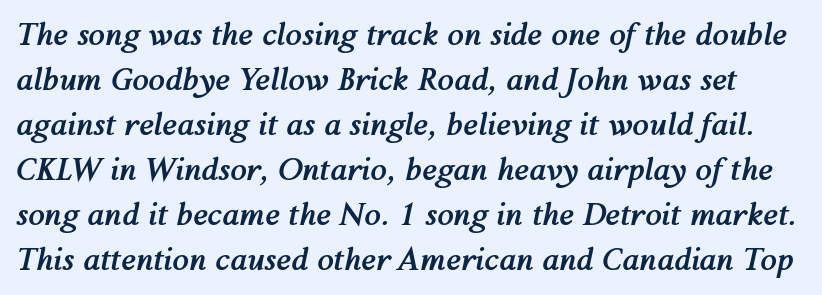
The image shows 30 px semibold type, italic (leaning right); set normal line spacing (1.5x), normal letter spacing, not underlined; medium stroke contrast and a medium x-height.
